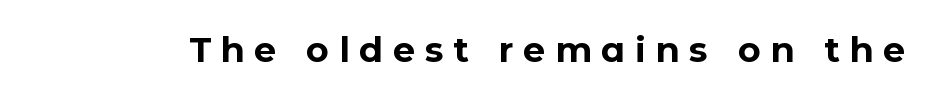
This sample uses an upright cut, with every glyph sitting square on the baseline. The letters are spread apart with noticeably loose tracking. The designer went with a sans here, leaving each stem footless. Words float on clear page, feet unadorned.
